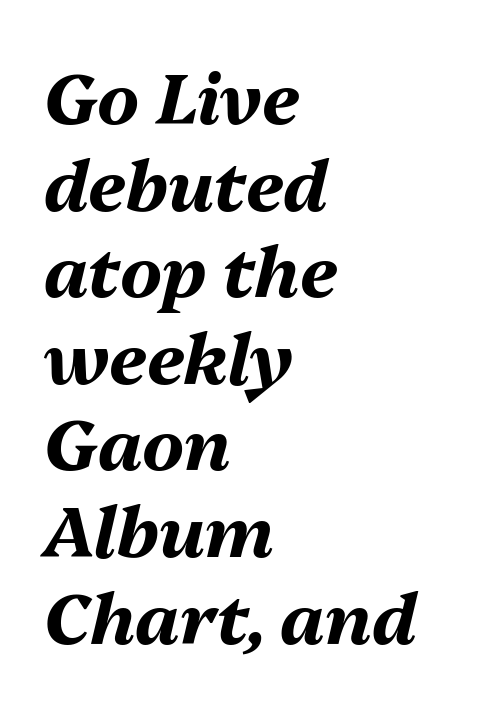
{"italic": "yes", "lean": "right", "slant_degrees": 13, "bold": "yes", "weight": "bold", "width": "normal", "stroke_contrast": "medium", "x_height": "medium", "monospaced": "no", "underline": "no", "align": "left", "line_spacing_ratio": 1.22, "letter_spacing": "normal", "letter_spacing_em": 0.0, "glyph_px": 71}
